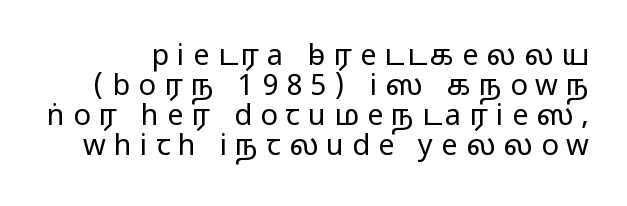
The image shows 29 px wide sans-serif type, upright; set tight line spacing (1.04x), unusually wide letter spacing (+0.28 em), not underlined; medium stroke contrast.
